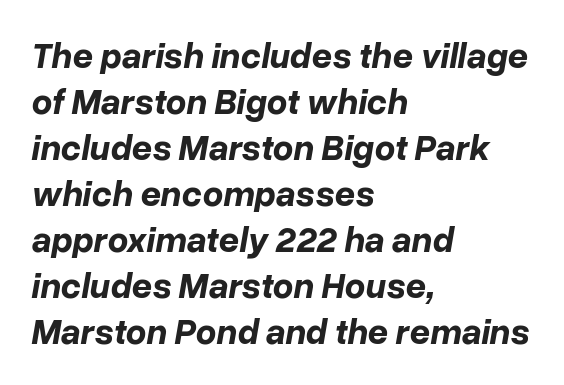
Heavy, bold letterforms. Descenders are the only things crossing below the line. Inter-character spacing is left at the font's built-in metrics. Rows of type keep a routine distance in the vertical direction. You could not count columns in this text — the font is proportionally spaced.
